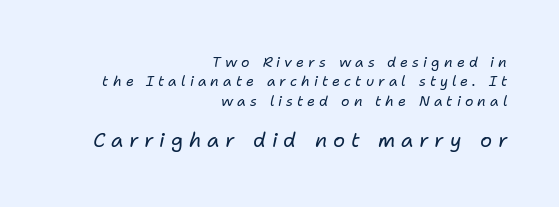
{"italic": "yes", "lean": "right", "slant_degrees": 11, "bold": "no", "underline": "no", "align": "right", "line_spacing": "normal", "line_spacing_ratio": 1.39, "letter_spacing": "wide", "letter_spacing_em": 0.29, "larger_block": "second", "size_ratio": 1.43, "glyph_px": 20}
